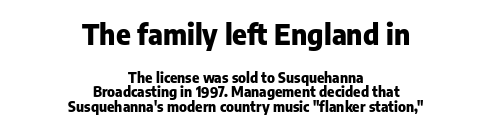
Q: Is the text bold? A: Yes.
Q: Is the text italic (slanted)? A: No, it is upright.
Q: Is the typeface a serif or a sans-serif typeface? A: Sans-serif.
Q: Is the text underlined? A: No.
Q: How is the paragraph aligned? A: Centered.
Q: Is the spacing between letters normal or unusually wide? A: Normal.
Q: Is the spacing between lines tight, normal or loose? A: Tight.
Q: Which block of text is set in a larger size, the first (top) or the second (bottom)? A: The first (top) one.
Q: Width (condensed, normal, or wide)? A: Normal.
Q: Stroke contrast? A: Low.
Q: x-height? A: Medium.
Q: Monospaced? A: No.
